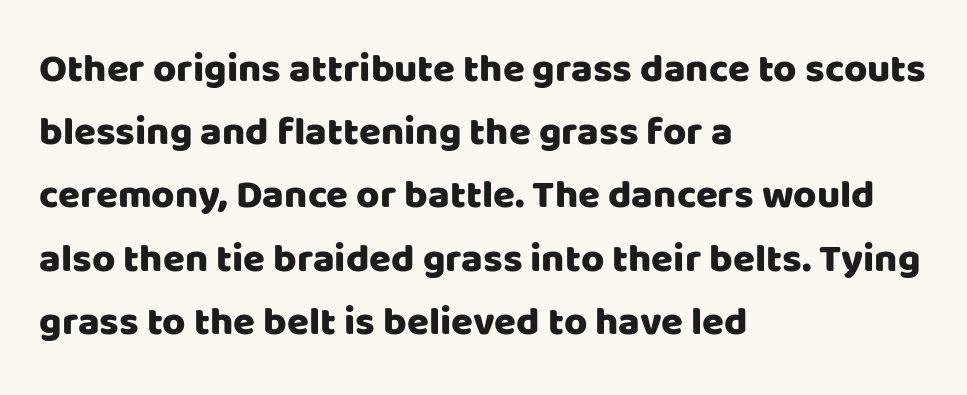
The horizontal fit of the characters is conventional and even. Serifs: no, the terminals of the letterforms are clean. The lettering holds an erect, upright posture throughout. Reading down the block, your eye returns to a fixed left position each line.
